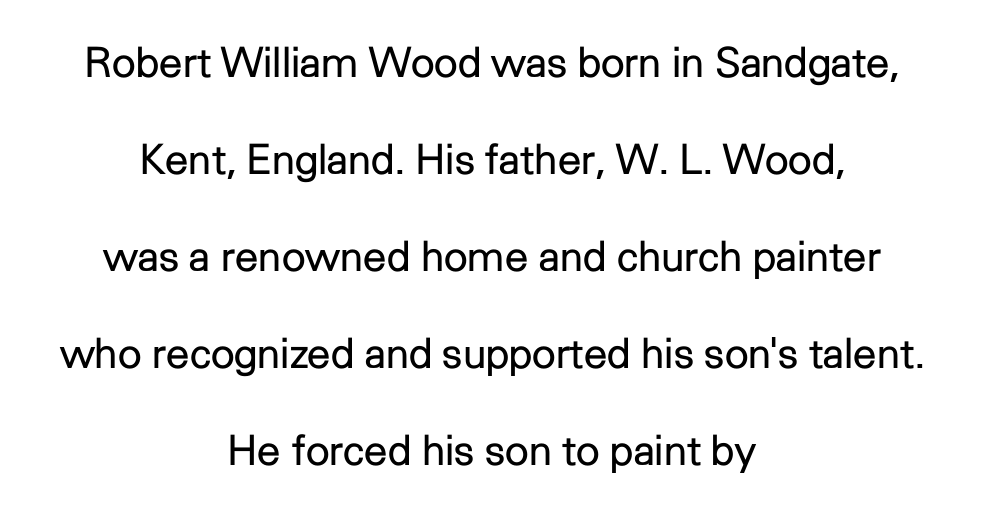
Caption: face not bold, strokes unweighted. A typesetter would call this leading open, well beyond the default. Underlining? Definitely not there. There is no visible air inserted between adjacent glyphs.
